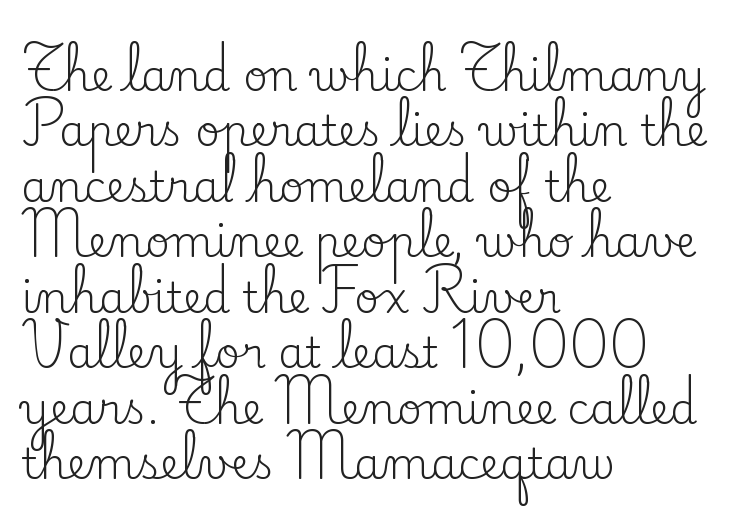
Q: Is the text bold? A: No.
Q: Is the text italic (slanted)? A: No, it is upright.
Q: Is the text underlined? A: No.
Q: How is the paragraph aligned? A: Left-aligned.
Q: Is the spacing between letters normal or unusually wide? A: Normal.
Q: Is the spacing between lines tight, normal or loose? A: Normal.
Q: Width (condensed, normal, or wide)? A: Normal.
Q: Stroke contrast? A: Low.
Q: x-height? A: Small.
Q: Monospaced? A: No.
